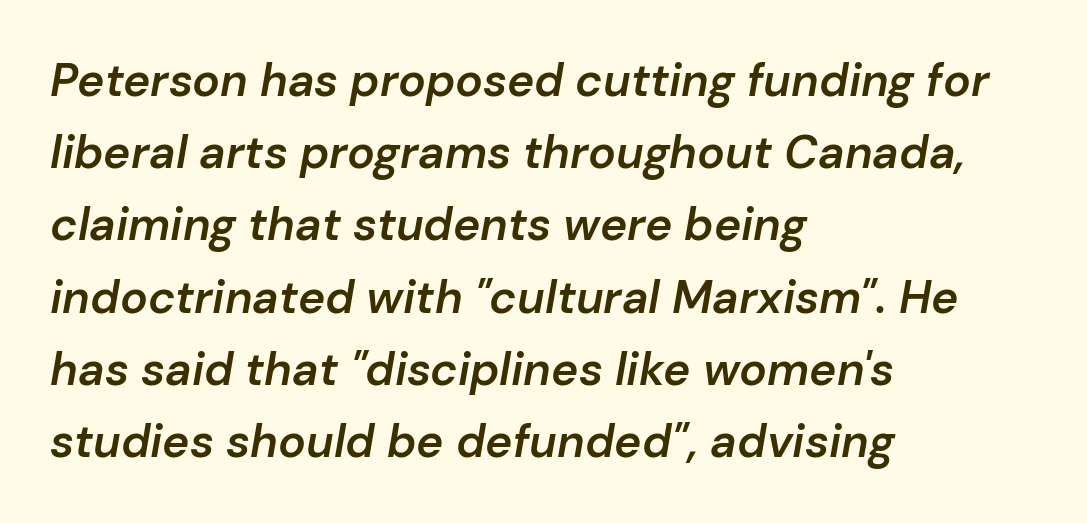
Q: Is the text bold? A: Semi-bold.
Q: Is the text italic (slanted)? A: Yes, it leans right by about 10 degrees.
Q: Is the text underlined? A: No.
Q: How is the paragraph aligned? A: Left-aligned.
Q: Is the spacing between letters normal or unusually wide? A: Normal.
Q: Is the spacing between lines tight, normal or loose? A: Normal.
Q: Width (condensed, normal, or wide)? A: Normal.
Q: Stroke contrast? A: Low.
Q: x-height? A: Medium.
Q: Monospaced? A: No.
